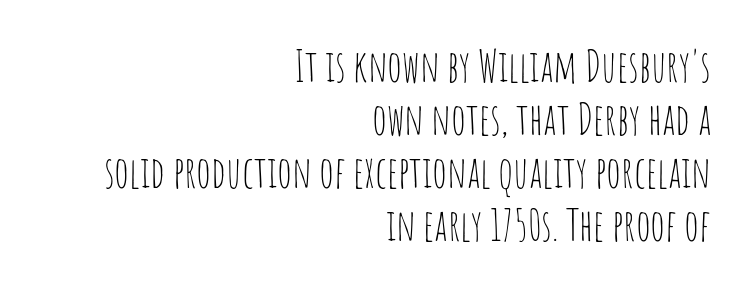
The image shows 43 px thin, condensed sans-serif type, upright; set right-aligned, line spacing 1.23x, normal letter spacing, not underlined; low stroke contrast and a large x-height.
